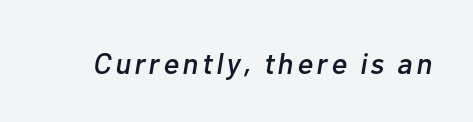
{"italic": "yes", "lean": "right", "slant_degrees": 10, "width": "normal", "stroke_contrast": "low", "x_height": "medium", "monospaced": "no", "underline": "no", "glyph_px": 30}
